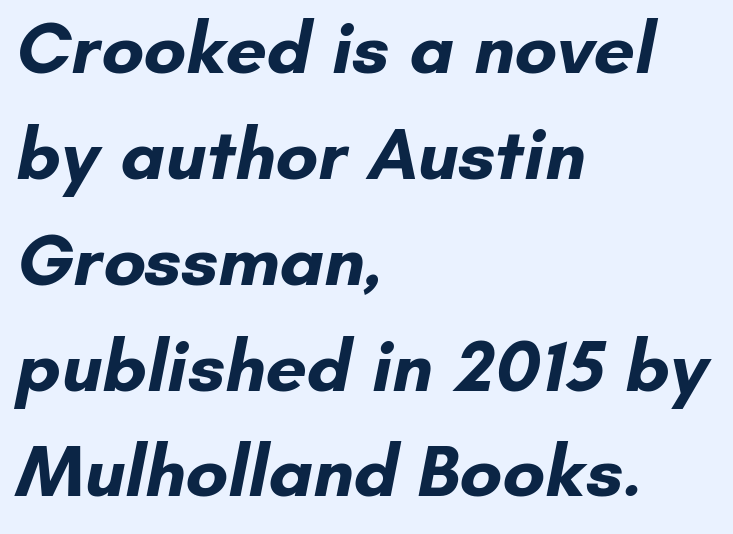
The image shows 73 px bold sans-serif type; set left-aligned, normal line spacing (1.45x), normal letter spacing, not underlined; low stroke contrast and a small x-height.
